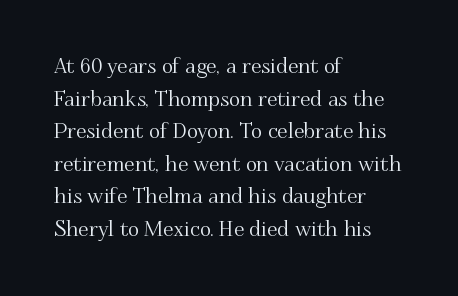
The image shows 21 px text type, upright; set left-aligned, normal line spacing (1.55x), normal letter spacing, not underlined.
